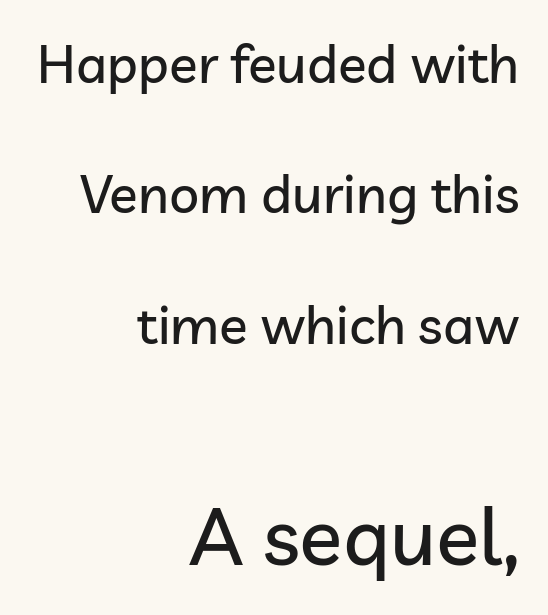
The image shows 80 px sans-serif type, upright; set right-aligned, loose line spacing (2.46x), normal letter spacing, not underlined; the second (bottom) block is 1.51x larger; low stroke contrast and a medium x-height.
